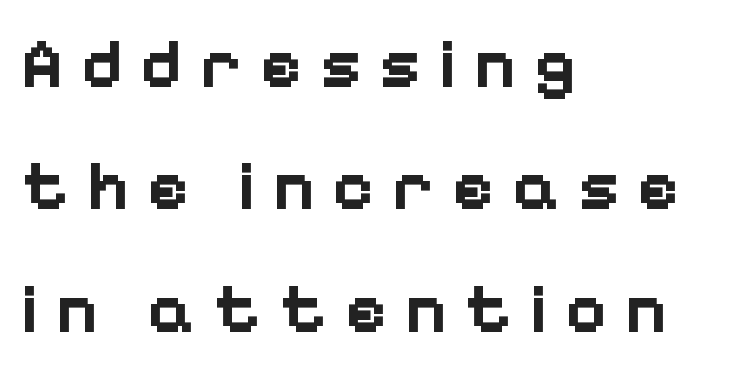
{"serif": "no", "italic": "no", "bold": "yes", "weight": "bold", "width": "normal", "stroke_contrast": "low", "x_height": "medium", "monospaced": "no", "underline": "no", "align": "left", "line_spacing_ratio": 1.75, "letter_spacing": "wide", "letter_spacing_em": 0.25, "glyph_px": 70}
